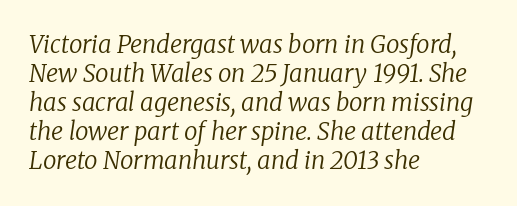
The specimen omits any rule beneath the text block's lines. The typesetter chose a ragged-right arrangement here. Every character sits at an angle, as italics do. Standard letterfit; no display-style spreading of the glyphs. No chunkiness to these letters — they're not bold.
